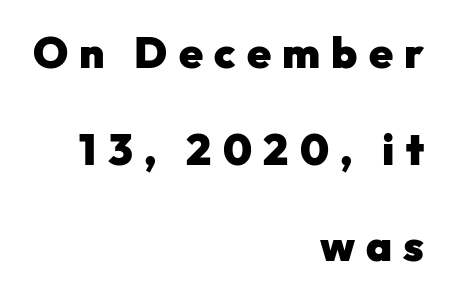
Q: Is the text bold? A: Yes.
Q: Is the text italic (slanted)? A: No, it is upright.
Q: Is the typeface a serif or a sans-serif typeface? A: Sans-serif.
Q: Is the text underlined? A: No.
Q: How is the paragraph aligned? A: Right-aligned.
Q: Is the spacing between letters normal or unusually wide? A: Unusually wide.
Q: Is the spacing between lines tight, normal or loose? A: Loose.
Q: Width (condensed, normal, or wide)? A: Normal.
Q: Stroke contrast? A: Low.
Q: x-height? A: Medium.
Q: Monospaced? A: No.
